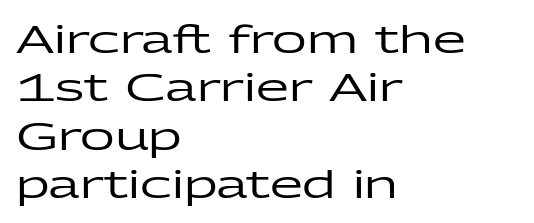
The zone under the glyphs is completely vacant. Leftover space on each line is placed entirely after the last word. Compared with typical body copy, the letter spacing here is the same. The letters carry no serifs — their stems end cleanly without finishing strokes. In terms of leading, this rendering sits right in the middle. Posture: upright roman.
